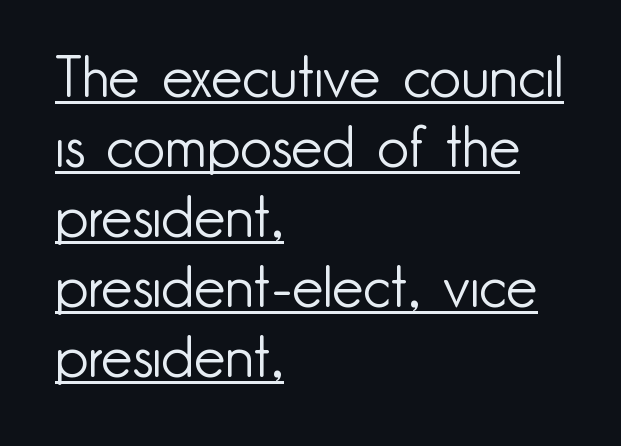
{"serif": "no", "italic": "no", "bold": "no", "weight": "light", "width": "normal", "stroke_contrast": "low", "x_height": "small", "monospaced": "no", "underline": "yes", "align": "left", "line_spacing": "normal", "line_spacing_ratio": 1.25, "letter_spacing": "normal", "letter_spacing_em": 0.0, "glyph_px": 56}
